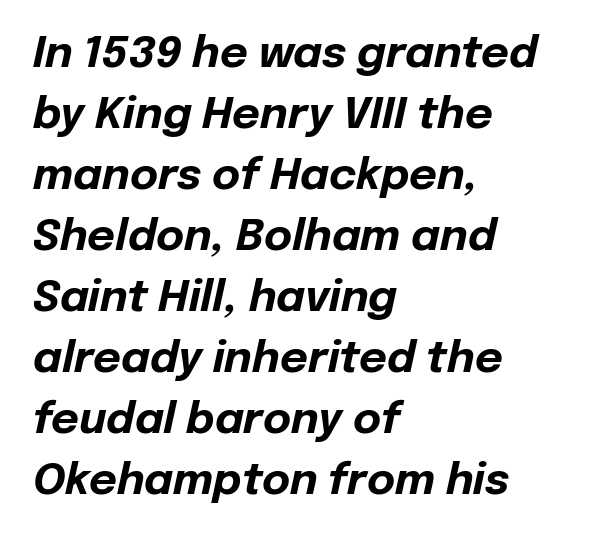
The image shows 43 px bold type, italic (leaning right); set left-aligned, normal line spacing (1.42x), normal letter spacing, not underlined; low stroke contrast and a medium x-height.
